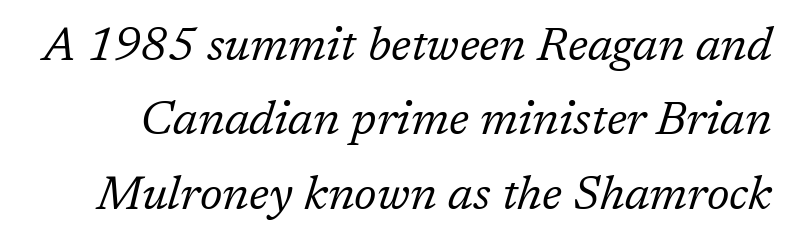
The image shows 47 px regular-weight serif type, italic (leaning right); set normal line spacing (1.58x), normal letter spacing, not underlined; low stroke contrast and a medium x-height.
